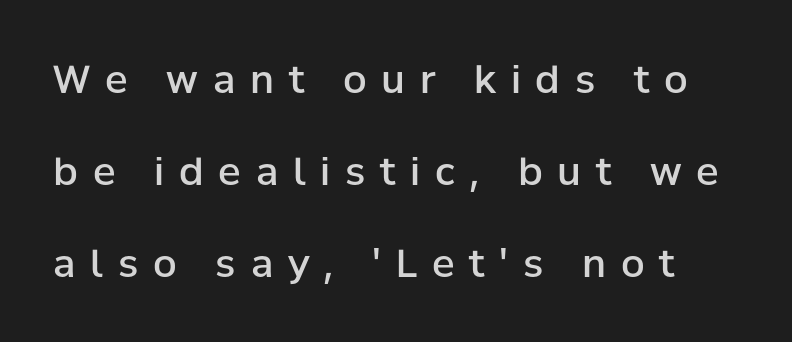
The image shows 38 px semibold sans-serif type, upright; set loose line spacing (2.42x), unusually wide letter spacing (+0.39 em), not underlined; low stroke contrast and a medium x-height.
